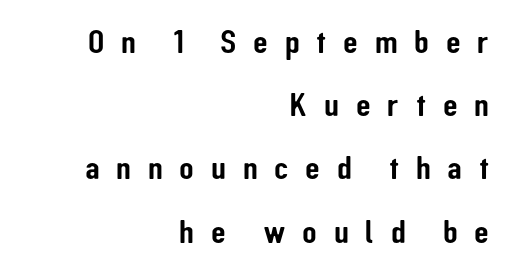
The text block is weighted toward the right margin, trailing off unevenly leftward. How are the letters spaced? Widely, with obvious added tracking. Each row of text sits above clean, open space. When letters stand straight like this, we call the style roman or upright.
